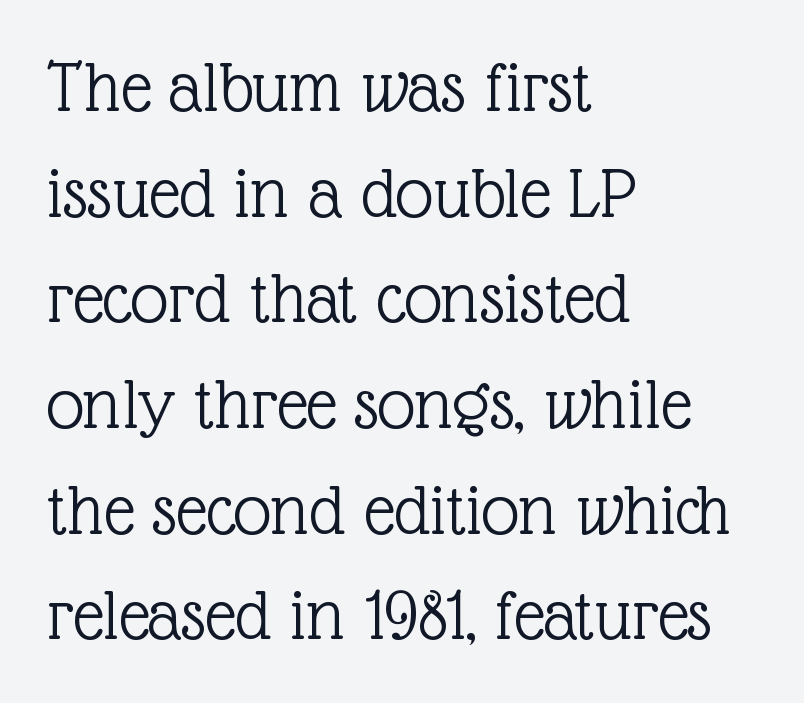
Characters follow at the spacing the type designer built in. Is the type heavy? It reads as light-to-regular instead. Posture: upright roman. A student would call this left alignment; a typographer would say flush left, rag right.
